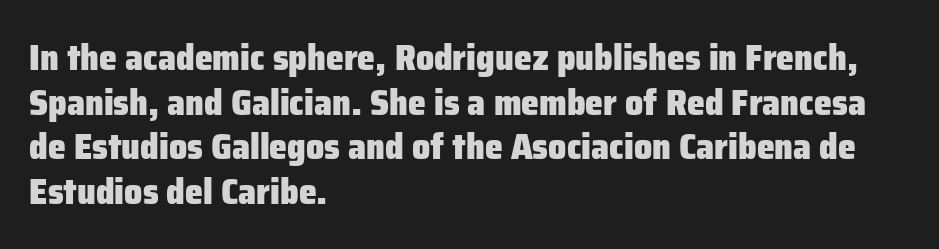
The image shows 36 px heavy sans-serif type, upright; set left-aligned, line spacing 1.24x, normal letter spacing, not underlined; low stroke contrast and a medium x-height.
